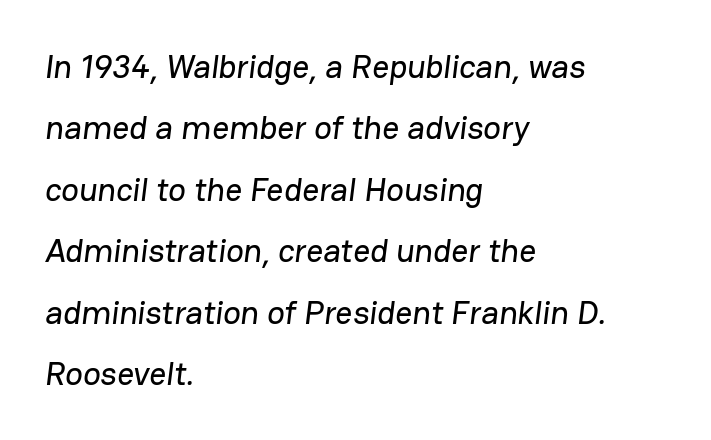
The image shows 33 px sans-serif type; set left-aligned, line spacing 1.86x, normal letter spacing, not underlined; low stroke contrast and a medium x-height.
